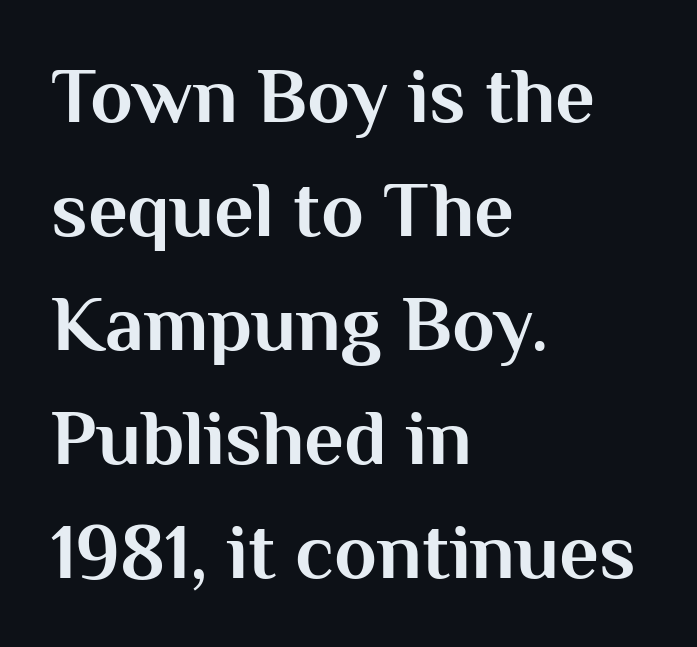
Q: Is the text bold? A: Yes.
Q: Is the text italic (slanted)? A: No, it is upright.
Q: Is the typeface a serif or a sans-serif typeface? A: Sans-serif.
Q: Is the text underlined? A: No.
Q: How is the paragraph aligned? A: Left-aligned.
Q: Is the spacing between letters normal or unusually wide? A: Normal.
Q: Is the spacing between lines tight, normal or loose? A: Normal.
Q: Width (condensed, normal, or wide)? A: Normal.
Q: Stroke contrast? A: Medium.
Q: x-height? A: Medium.
Q: Monospaced? A: No.
